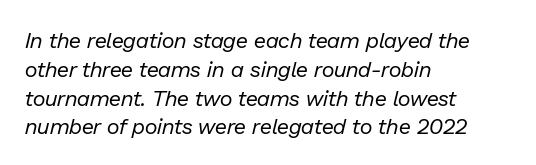
The face looks like a standard text weight, possibly lighter. Characters follow at the spacing the type designer built in. Short and long lines alike share a common starting point at left. Regular leading. Letters rest on an invisible, unmarked baseline. The whole block is typeset with a tilt.
